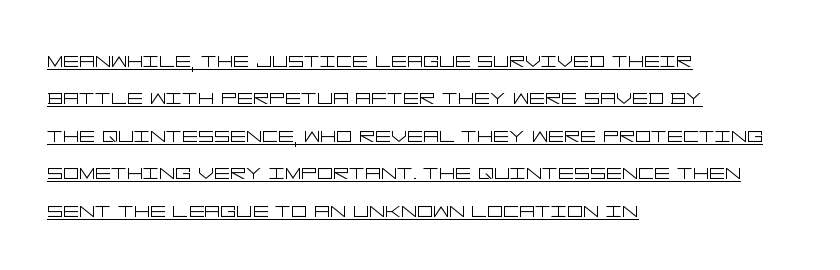
{"italic": "no", "bold": "no", "underline": "yes", "align": "left", "line_spacing": "normal", "line_spacing_ratio": 1.5, "letter_spacing": "normal", "letter_spacing_em": 0.0, "glyph_px": 25}
